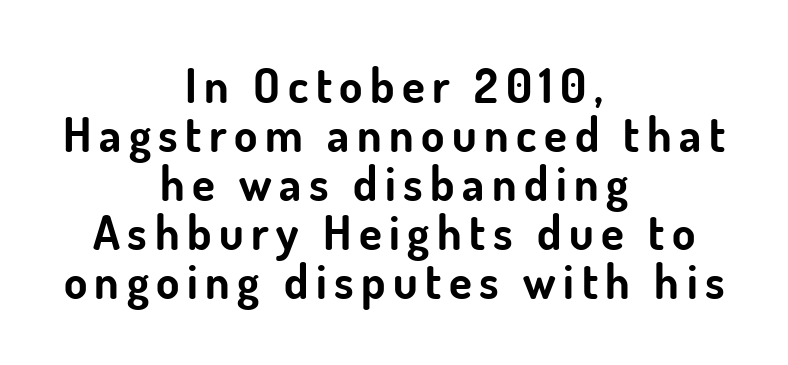
The image shows 47 px bold sans-serif type, upright; set centered, tight line spacing (1.04x), not underlined; low stroke contrast and a small x-height.
